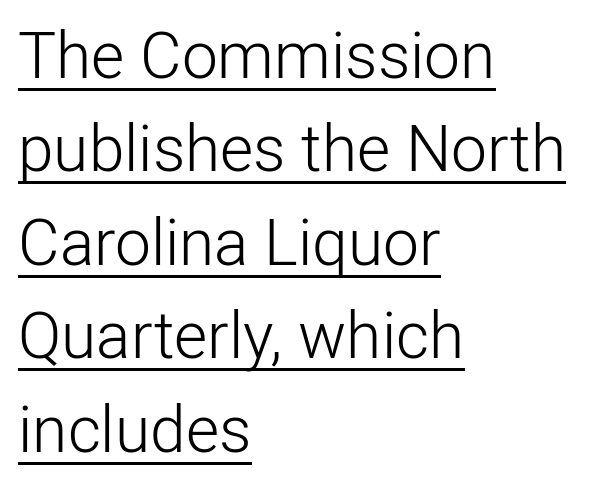
Q: Is the text bold? A: No.
Q: Is the text italic (slanted)? A: No, it is upright.
Q: Is the typeface a serif or a sans-serif typeface? A: Sans-serif.
Q: Is the text underlined? A: Yes.
Q: How is the paragraph aligned? A: Left-aligned.
Q: Is the spacing between letters normal or unusually wide? A: Normal.
Q: Is the spacing between lines tight, normal or loose? A: Normal.
Q: Width (condensed, normal, or wide)? A: Normal.
Q: Stroke contrast? A: Low.
Q: x-height? A: Medium.
Q: Monospaced? A: No.
